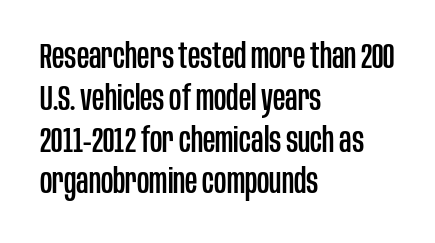
Q: Is the text italic (slanted)? A: No, it is upright.
Q: Is the typeface a serif or a sans-serif typeface? A: Sans-serif.
Q: Is the text underlined? A: No.
Q: How is the paragraph aligned? A: Left-aligned.
Q: Is the spacing between letters normal or unusually wide? A: Normal.
Q: Width (condensed, normal, or wide)? A: Condensed.
Q: Stroke contrast? A: Low.
Q: x-height? A: Large.
Q: Monospaced? A: No.
